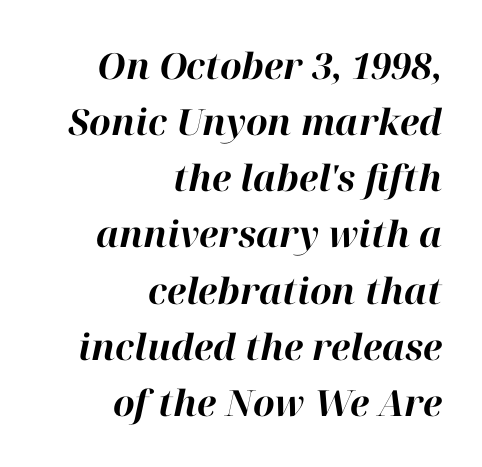
The image shows 36 px bold type, italic (leaning right); set right-aligned, normal line spacing (1.56x), normal letter spacing, not underlined; high stroke contrast and a medium x-height.
